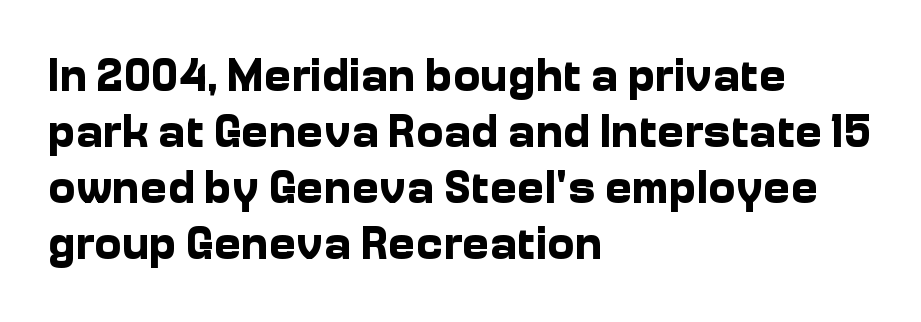
The image shows 46 px bold sans-serif type, upright; set left-aligned, line spacing 1.22x, normal letter spacing, not underlined; low stroke contrast and a medium x-height.
